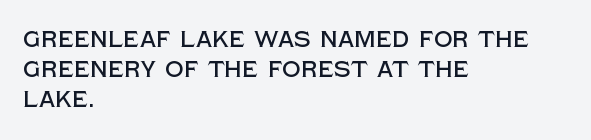
The image shows 23 px text type, upright; set left-aligned, normal line spacing (1.31x), normal letter spacing, not underlined.
